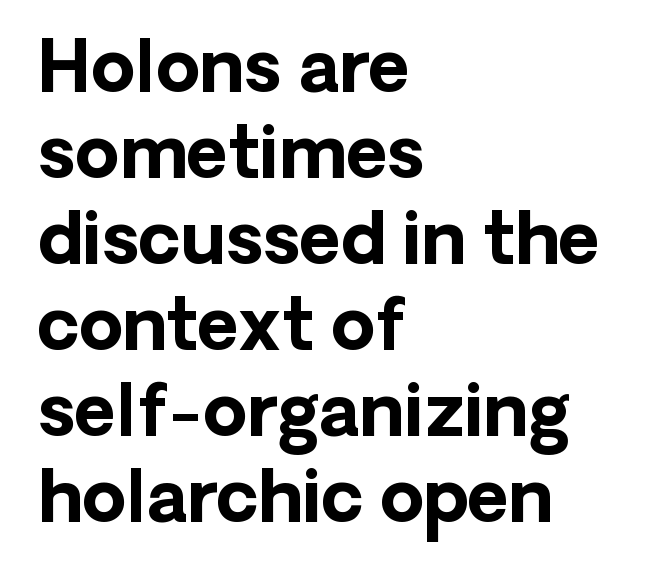
Q: Is the text bold? A: Yes.
Q: Is the text italic (slanted)? A: No, it is upright.
Q: Is the typeface a serif or a sans-serif typeface? A: Sans-serif.
Q: Is the text underlined? A: No.
Q: How is the paragraph aligned? A: Left-aligned.
Q: Is the spacing between letters normal or unusually wide? A: Normal.
Q: Width (condensed, normal, or wide)? A: Normal.
Q: Stroke contrast? A: Low.
Q: x-height? A: Medium.
Q: Monospaced? A: No.
